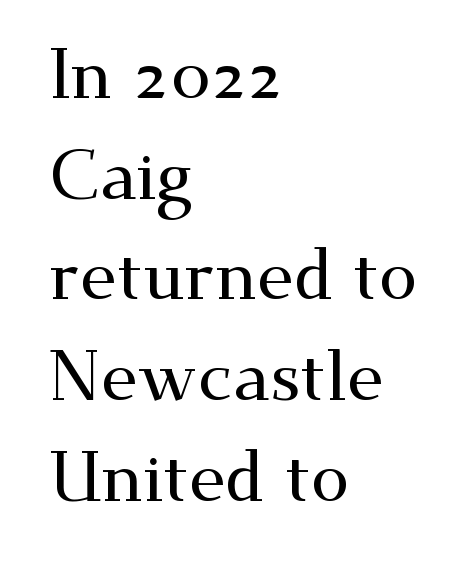
{"serif": "yes", "italic": "no", "width": "wide", "stroke_contrast": "medium", "x_height": "small", "monospaced": "no", "underline": "no", "align": "left", "line_spacing": "normal", "line_spacing_ratio": 1.46, "letter_spacing": "normal", "letter_spacing_em": 0.0, "glyph_px": 69}
